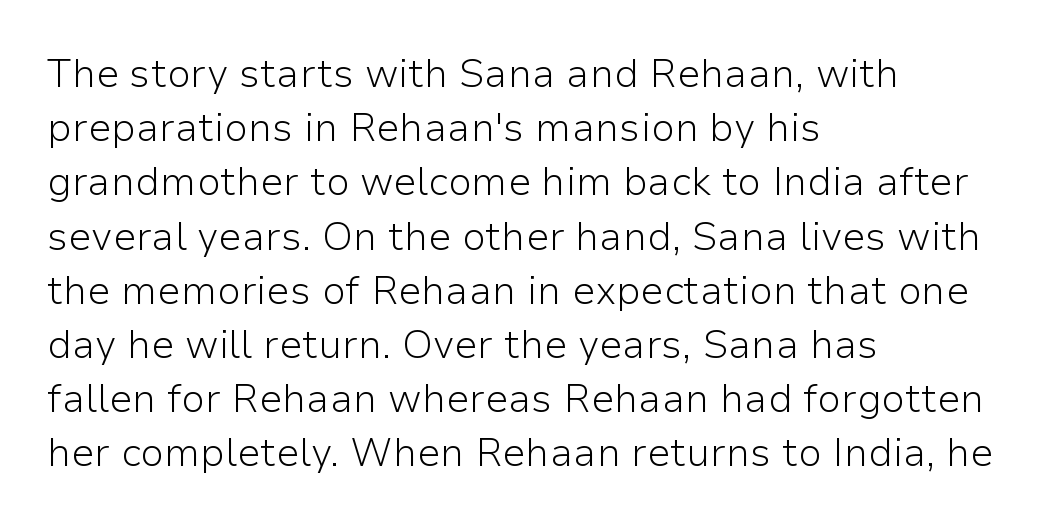
Each stroke keeps to a modest, everyday thickness or less. Left-aligned paragraph, ragged on the right. The leading is moderate, giving the passage an even texture. You can tell it's not italic because the verticals are truly vertical. Caption: standard tracking, unaltered. Words float on clear page, feet unadorned.
